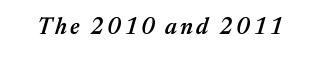
{"italic": "yes", "lean": "right", "slant_degrees": 17, "bold": "semi", "underline": "no", "glyph_px": 23}
